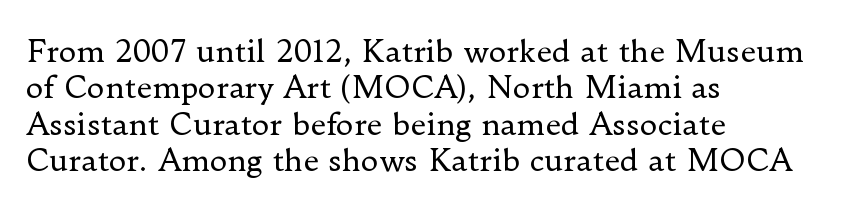
Does the copy run flush right? No — it runs flush left. This sample uses a serif face. Unbolded letterforms with no extra heft. Characters follow at the spacing the type designer built in. Character widths vary here, with narrow letters taking less room than wide ones.
